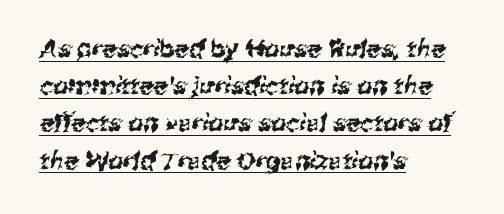
{"underline": "yes", "align": "left", "line_spacing": "normal", "line_spacing_ratio": 1.55, "letter_spacing": "normal", "letter_spacing_em": 0.0, "glyph_px": 24}
